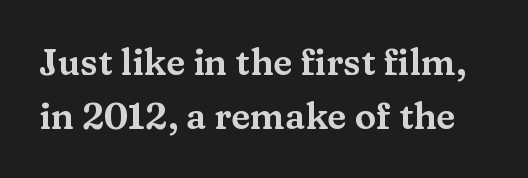
The image shows 36 px wide serif type, upright; set normal line spacing (1.5x), normal letter spacing, not underlined; medium stroke contrast and a medium x-height.
